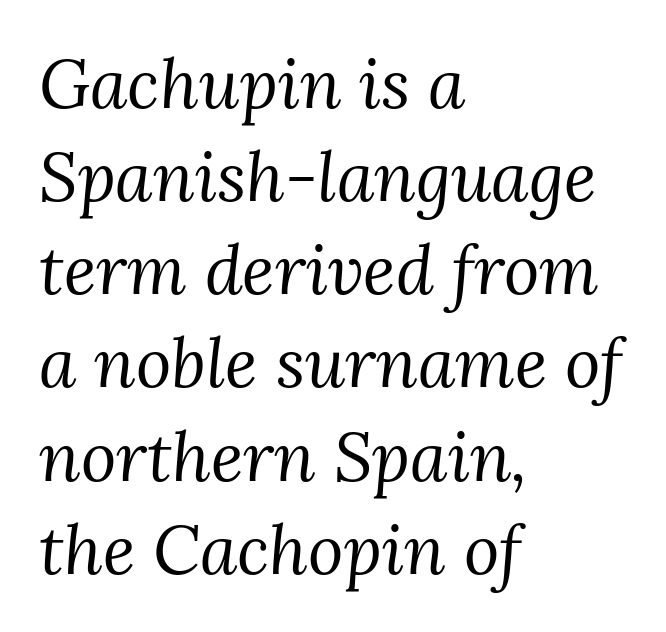
The image shows 68 px regular-weight serif type, italic (leaning right); set left-aligned, normal line spacing (1.37x), normal letter spacing, not underlined; medium stroke contrast and a medium x-height.
